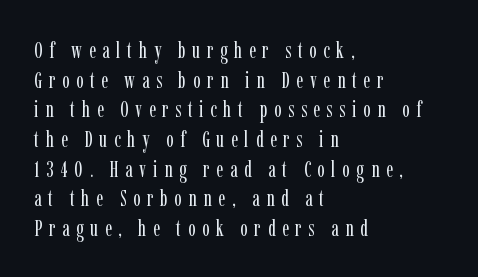
Stem width sits at or under what a default text font uses. A student would call this left alignment; a typographer would say flush left, rag right. Students, observe: this is what conventionally led text looks like. When letters stand straight like this, we call the style roman or upright. This rendering features lettering with no underline. Characters follow at a spacing far wider than the type designer built in.
